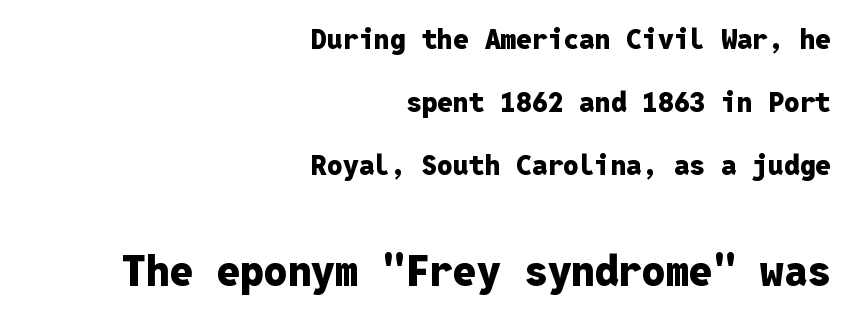
{"serif": "no", "italic": "no", "bold": "yes", "weight": "heavy", "width": "normal", "stroke_contrast": "low", "x_height": "medium", "monospaced": "yes", "underline": "no", "align": "right", "line_spacing": "loose", "line_spacing_ratio": 2.25, "letter_spacing": "normal", "letter_spacing_em": 0.0, "larger_block": "second", "size_ratio": 1.5, "glyph_px": 42}
